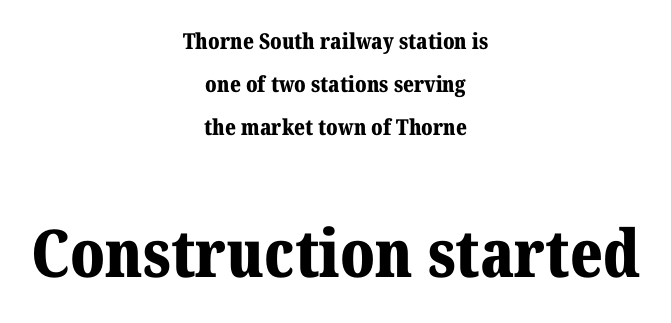
{"serif": "yes", "italic": "no", "bold": "yes", "weight": "bold", "width": "normal", "stroke_contrast": "medium", "x_height": "medium", "monospaced": "no", "underline": "no", "align": "center", "line_spacing": "loose", "line_spacing_ratio": 1.95, "letter_spacing": "normal", "letter_spacing_em": 0.0, "larger_block": "second", "size_ratio": 3.0, "glyph_px": 66}
